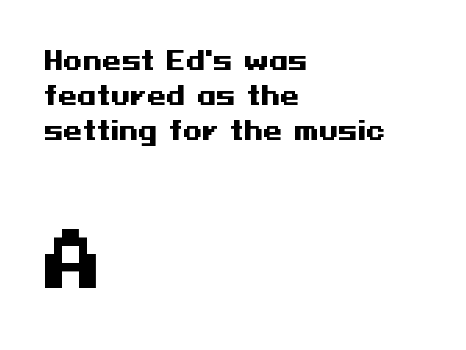
Rows of type keep a routine distance in the vertical direction. Descenders hang freely into open space. Horizontal alignment here is leftward, the default for most running prose. Inter-character spacing is left at the font's built-in metrics. Of the two passages, the one underneath uses the larger point size. When letters stand straight like this, we call the style roman or upright.
